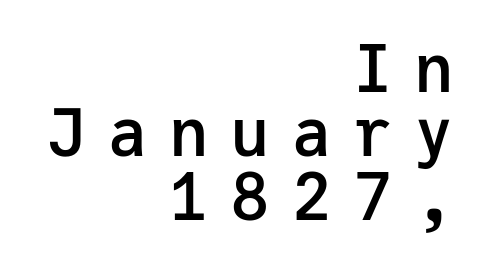
Honestly, the rows look squashed on top of each other. You can tell it's not italic because the verticals are truly vertical. The letters are spread apart with noticeably loose tracking. Look at the bottom of the vertical strokes: they stop flat, with no serifs. The passage is arranged like a letterhead date or caption credit — flush right.
